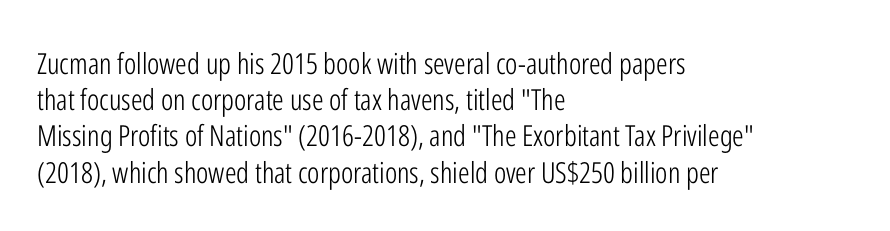
The image shows 29 px light, condensed sans-serif type, upright; set left-aligned, normal line spacing (1.25x), normal letter spacing, not underlined; low stroke contrast and a medium x-height.
